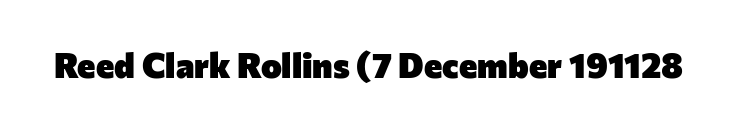
On the weight axis this lands at bold, roughly 700. A typesetter would call this proportional, since set widths differ per character. Spacing between characters is what you'd get straight out of the box. When letters stand straight like this, we call the style roman or upright. The gap between lines stays unmarked.
